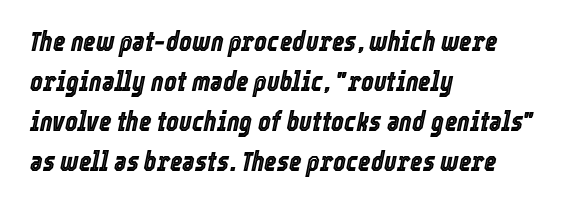
The image shows 27 px text type, italic (leaning right); set left-aligned, normal line spacing (1.48x), normal letter spacing, not underlined.
